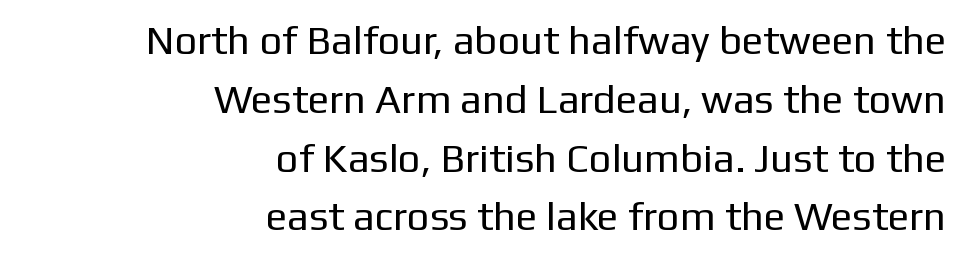
Q: Is the text bold? A: No.
Q: Is the text italic (slanted)? A: No, it is upright.
Q: Is the typeface a serif or a sans-serif typeface? A: Sans-serif.
Q: Is the text underlined? A: No.
Q: How is the paragraph aligned? A: Right-aligned.
Q: Is the spacing between letters normal or unusually wide? A: Normal.
Q: Is the spacing between lines tight, normal or loose? A: Normal.
Q: Width (condensed, normal, or wide)? A: Normal.
Q: Stroke contrast? A: Low.
Q: x-height? A: Medium.
Q: Monospaced? A: No.
